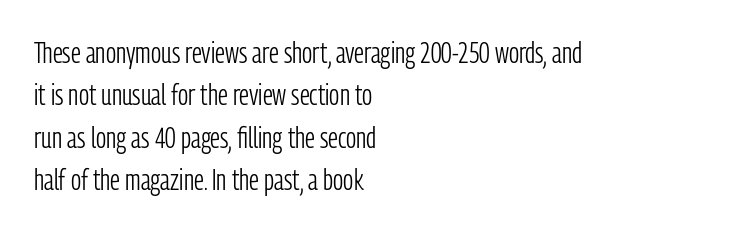
The image shows 29 px light, condensed sans-serif type, upright; set left-aligned, normal line spacing (1.46x), normal letter spacing, not underlined; low stroke contrast and a medium x-height.
